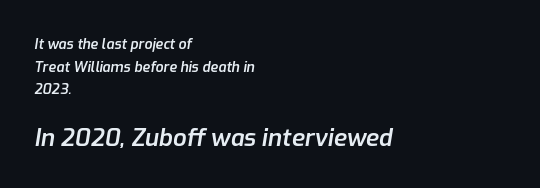
Q: Is the text bold? A: Semi-bold.
Q: Is the text italic (slanted)? A: Yes, it leans right by about 9 degrees.
Q: Is the text underlined? A: No.
Q: How is the paragraph aligned? A: Left-aligned.
Q: Is the spacing between letters normal or unusually wide? A: Normal.
Q: Is the spacing between lines tight, normal or loose? A: Normal.
Q: Which block of text is set in a larger size, the first (top) or the second (bottom)? A: The second (bottom) one.
